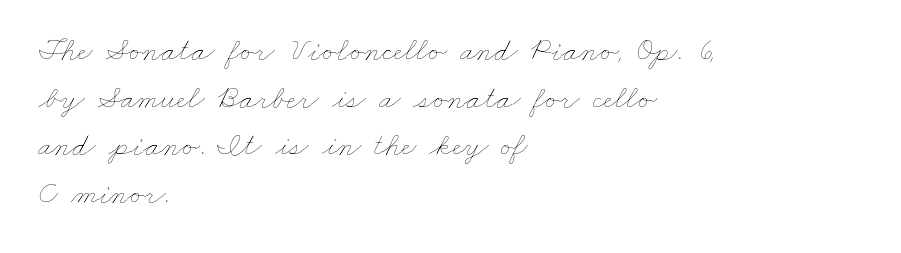
Q: Is the text bold? A: No.
Q: Is the text underlined? A: No.
Q: How is the paragraph aligned? A: Left-aligned.
Q: Is the spacing between letters normal or unusually wide? A: Normal.
Q: Is the spacing between lines tight, normal or loose? A: Normal.
Q: Width (condensed, normal, or wide)? A: Wide.
Q: Stroke contrast? A: Low.
Q: x-height? A: Small.
Q: Monospaced? A: No.
